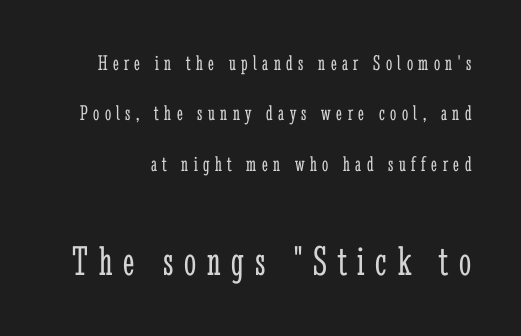
Each word looks stretched out because of the extra space between its letters. Bare-footed words on every line. Counters stay open thanks to moderate or lighter strokes. The passage shown stacks its lines with a broad gap. Character size in the trailing block exceeds that of the leading block.
